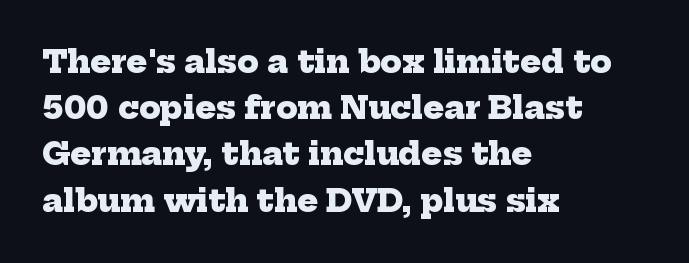
Q: Is the text bold? A: Yes.
Q: Is the typeface a serif or a sans-serif typeface? A: Serif.
Q: Is the text underlined? A: No.
Q: How is the paragraph aligned? A: Left-aligned.
Q: Is the spacing between letters normal or unusually wide? A: Normal.
Q: Is the spacing between lines tight, normal or loose? A: Normal.
Q: Width (condensed, normal, or wide)? A: Normal.
Q: Stroke contrast? A: Low.
Q: x-height? A: Medium.
Q: Monospaced? A: No.
